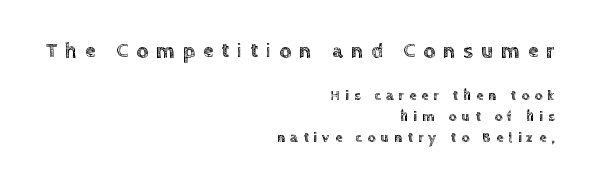
The image shows 21 px text type, upright; set right-aligned, normal line spacing (1.52x), unusually wide letter spacing (+0.38 em), not underlined; the first (top) block is 1.5x larger.
